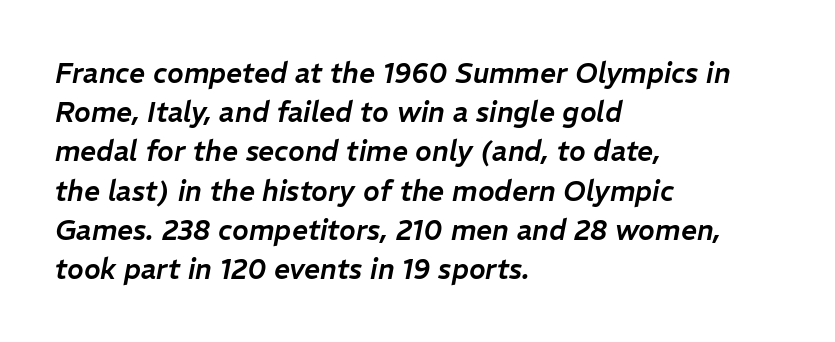
The image shows 28 px text type, italic (leaning right); set left-aligned, normal line spacing (1.4x), normal letter spacing, not underlined; low stroke contrast and a medium x-height.
